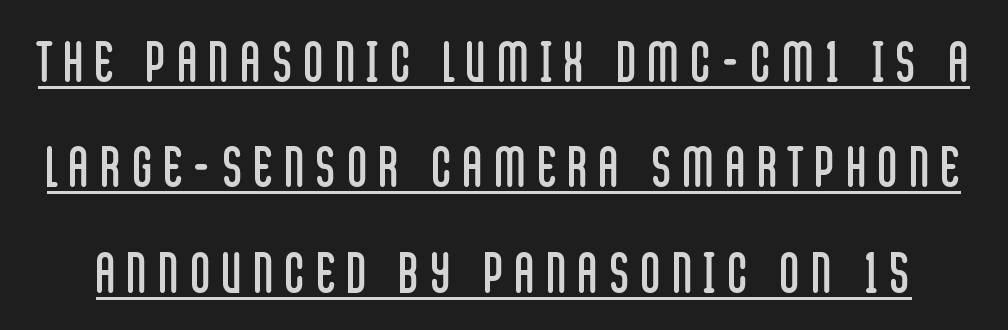
Q: Is the text bold? A: No.
Q: Is the text italic (slanted)? A: No, it is upright.
Q: Is the typeface a serif or a sans-serif typeface? A: Sans-serif.
Q: Is the text underlined? A: Yes.
Q: Is the spacing between letters normal or unusually wide? A: Unusually wide.
Q: Is the spacing between lines tight, normal or loose? A: Loose.
Q: Width (condensed, normal, or wide)? A: Condensed.
Q: Stroke contrast? A: Low.
Q: x-height? A: Large.
Q: Monospaced? A: No.
